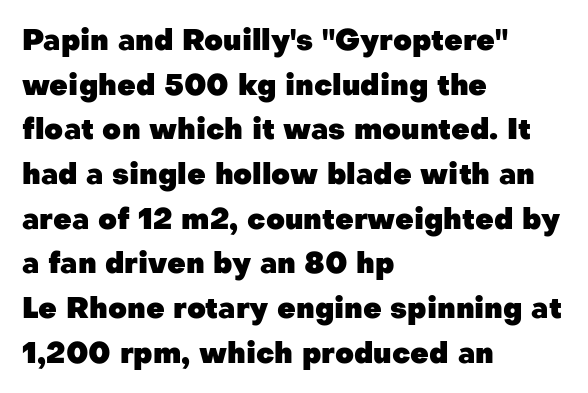
Q: Is the text bold? A: Yes.
Q: Is the text italic (slanted)? A: No, it is upright.
Q: Is the typeface a serif or a sans-serif typeface? A: Sans-serif.
Q: Is the text underlined? A: No.
Q: How is the paragraph aligned? A: Left-aligned.
Q: Is the spacing between letters normal or unusually wide? A: Normal.
Q: Is the spacing between lines tight, normal or loose? A: Normal.
Q: Width (condensed, normal, or wide)? A: Normal.
Q: Stroke contrast? A: Low.
Q: x-height? A: Medium.
Q: Monospaced? A: No.
